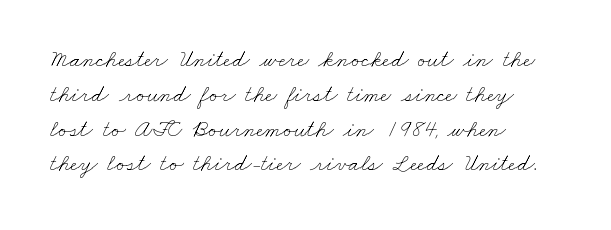
The image shows 24 px text type; set left-aligned, normal line spacing (1.45x), normal letter spacing, not underlined.
